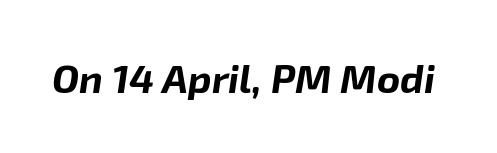
Q: Is the text bold? A: Yes.
Q: Is the text italic (slanted)? A: Yes, it leans right by about 8 degrees.
Q: Is the text underlined? A: No.
Q: Is the spacing between letters normal or unusually wide? A: Normal.
Q: Width (condensed, normal, or wide)? A: Normal.
Q: Stroke contrast? A: Low.
Q: x-height? A: Medium.
Q: Monospaced? A: No.
